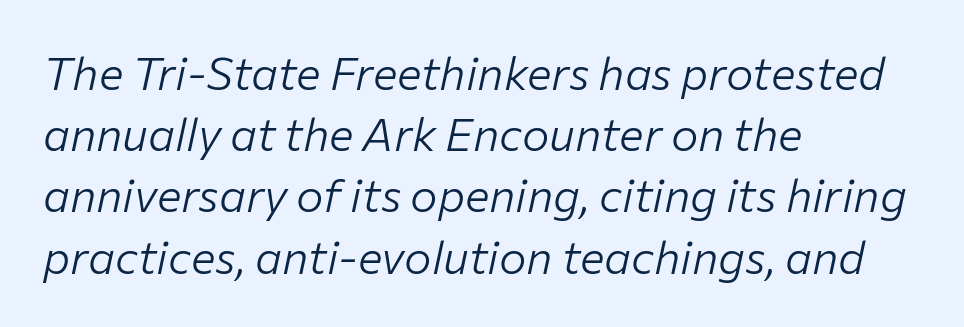
Compared with ordinary roman type, these characters are visibly tilted. Caption: face not bold, strokes unweighted. The letterforms sit shoulder to shoulder at normal distance. What's the leading like? Ordinary, nothing unusual.
